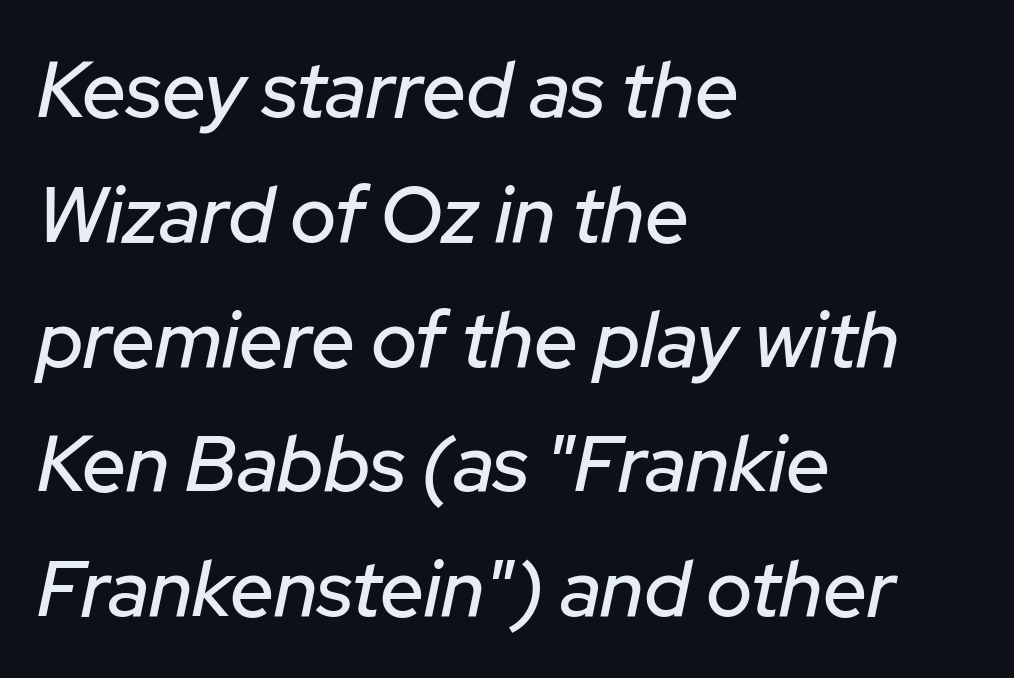
The image shows 78 px text type, italic (leaning right); set left-aligned, normal line spacing (1.6x), normal letter spacing, not underlined; low stroke contrast and a medium x-height.
